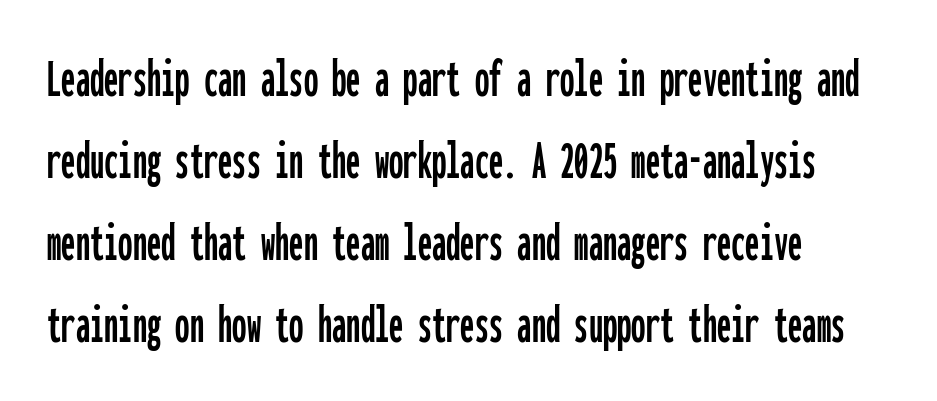
The image shows 57 px condensed sans-serif type, upright, monospaced; set left-aligned, normal line spacing (1.44x), normal letter spacing, not underlined; low stroke contrast and a medium x-height.
